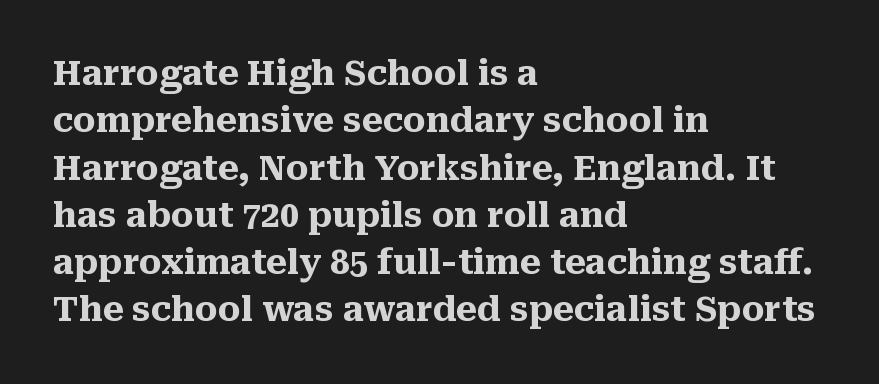
{"serif": "yes", "italic": "no", "bold": "yes", "weight": "heavy", "width": "normal", "stroke_contrast": "medium", "x_height": "medium", "monospaced": "no", "underline": "no", "align": "left", "line_spacing": "normal", "line_spacing_ratio": 1.39, "letter_spacing": "normal", "letter_spacing_em": 0.0, "glyph_px": 34}
